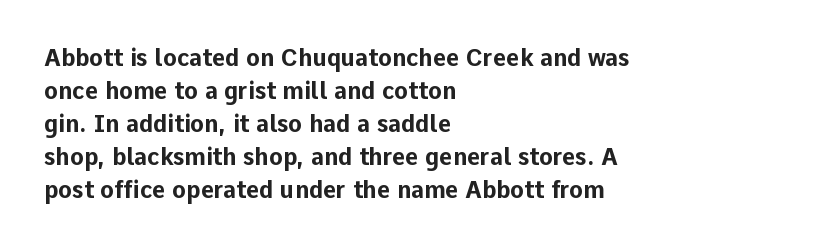
The gaps between neighbouring characters are ordinary and unremarkable. A dark, heavy texture on the line: the type is bold. Leftover space on each line is placed entirely after the last word. Reading down the column, the eye jumps a familiar distance to each next line. This is the regular roman posture of the typeface.
